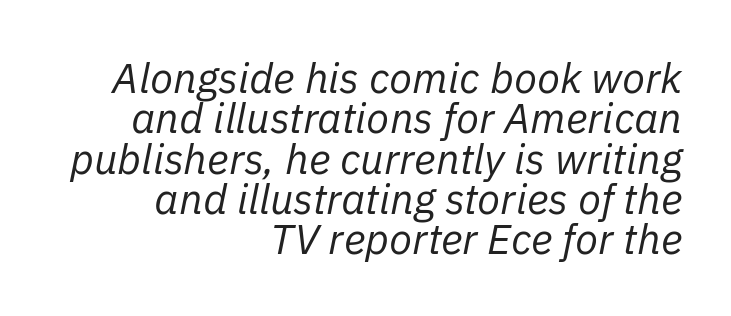
The image shows 42 px regular-weight type, italic (leaning right); set right-aligned, tight line spacing (0.96x), normal letter spacing, not underlined; low stroke contrast and a medium x-height.
